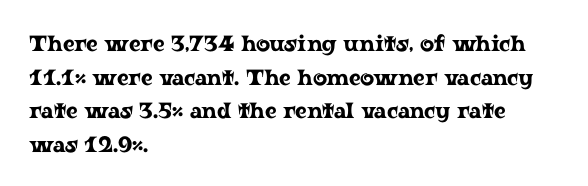
The image shows 22 px text type, upright; set left-aligned, normal line spacing (1.53x), normal letter spacing, not underlined.
